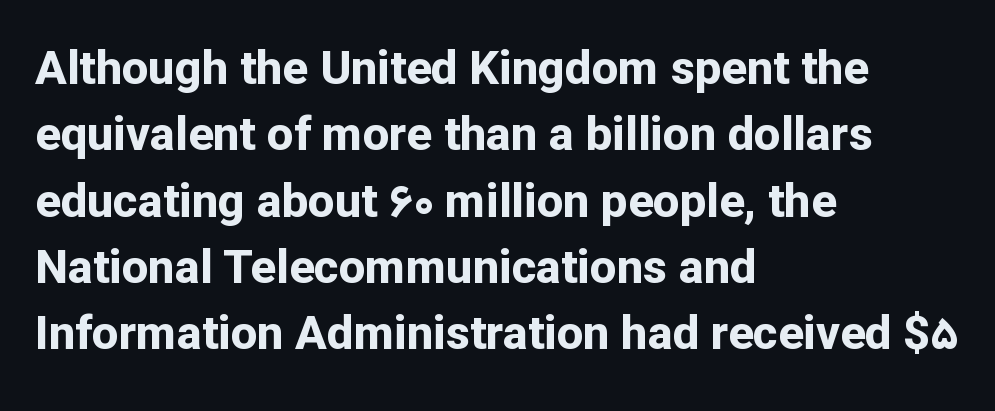
The image shows 47 px bold sans-serif type, upright; set left-aligned, normal line spacing (1.41x), normal letter spacing, not underlined; low stroke contrast and a medium x-height.
